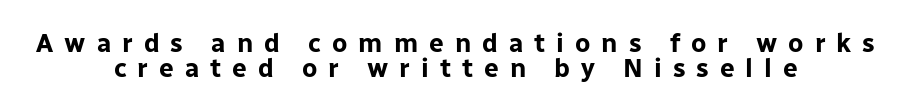
The image shows 26 px bold type, upright; set centered, tight line spacing (0.96x), unusually wide letter spacing (+0.42 em), not underlined.
